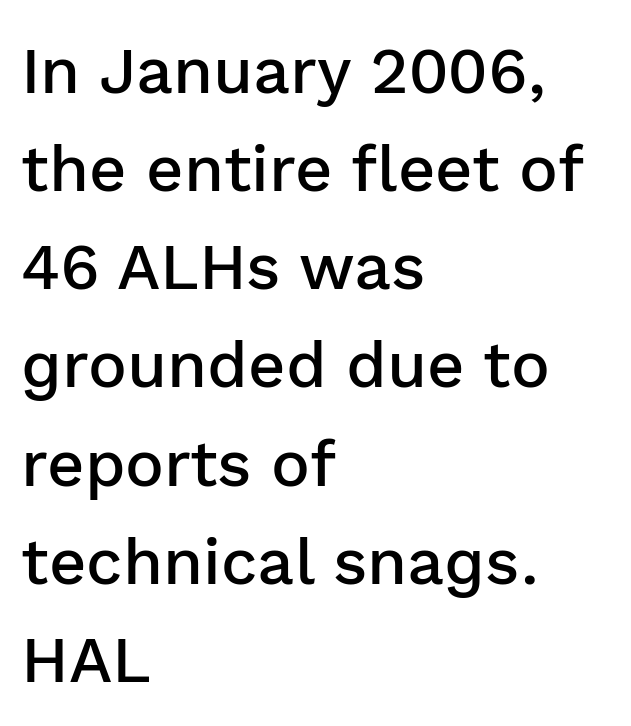
Q: Is the text bold? A: Semi-bold.
Q: Is the text italic (slanted)? A: No, it is upright.
Q: Is the typeface a serif or a sans-serif typeface? A: Sans-serif.
Q: Is the text underlined? A: No.
Q: How is the paragraph aligned? A: Left-aligned.
Q: Is the spacing between letters normal or unusually wide? A: Normal.
Q: Is the spacing between lines tight, normal or loose? A: Normal.
Q: Width (condensed, normal, or wide)? A: Normal.
Q: Stroke contrast? A: Low.
Q: x-height? A: Medium.
Q: Monospaced? A: No.
